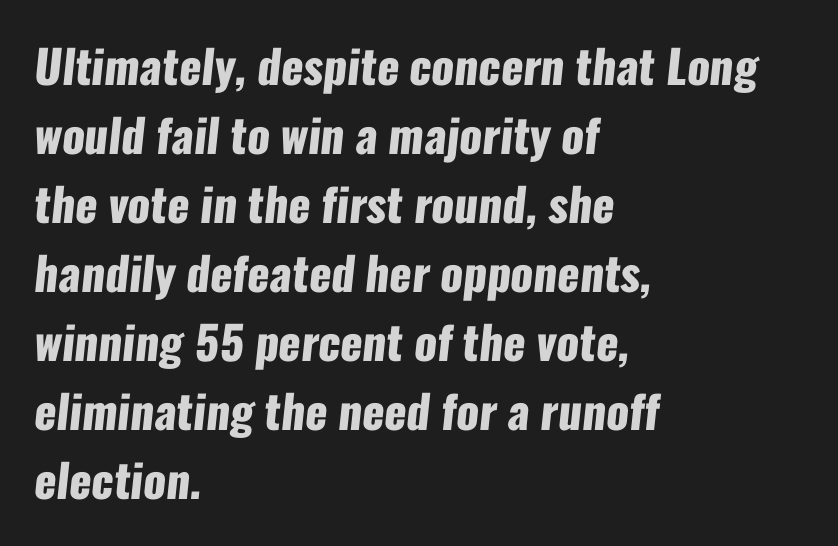
Teacher's note: observe the even left margin — that is flush-left alignment. Evenly set lines give the paragraph a standard silhouette. This is heavy type, rendered in bold. No extra tracking has been applied to these lines. The text was rendered using a sans face with plain stroke endings. The passage shown is typed in a proportional face where columns would drift.
